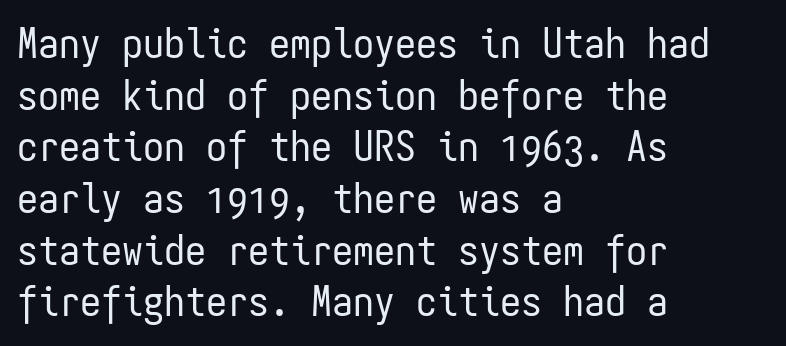
The image shows 42 px regular-weight, condensed sans-serif type, upright, monospaced; set left-aligned, line spacing 1.23x, normal letter spacing, not underlined; low stroke contrast and a medium x-height.
